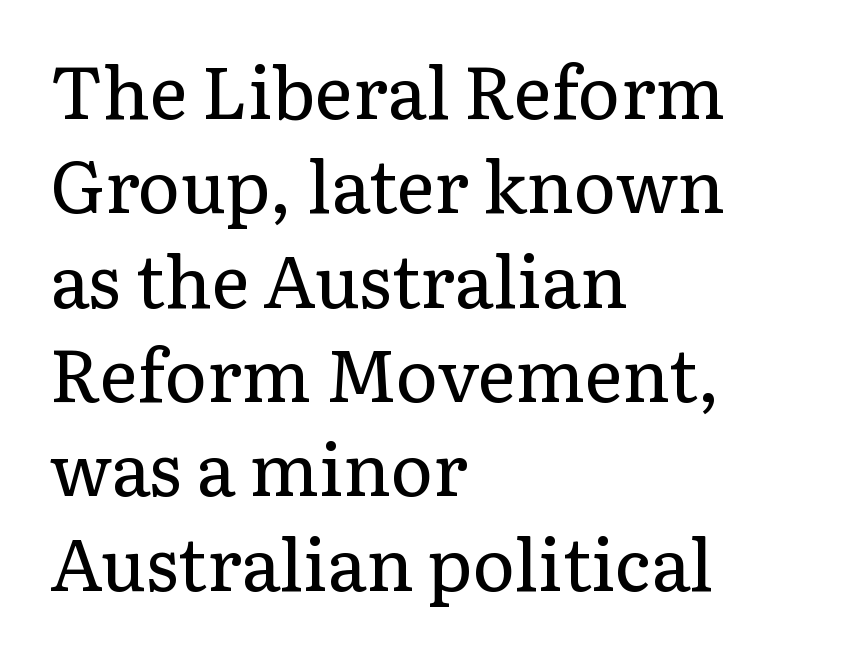
The typography opts for an upright posture over an oblique one. Each letter keeps its own natural width here, so spacing adapts to shape. Look at the tracking — it's just the regular setting, nothing added. In terms of leading, this rendering sits right in the middle. Alignment: flush left.
